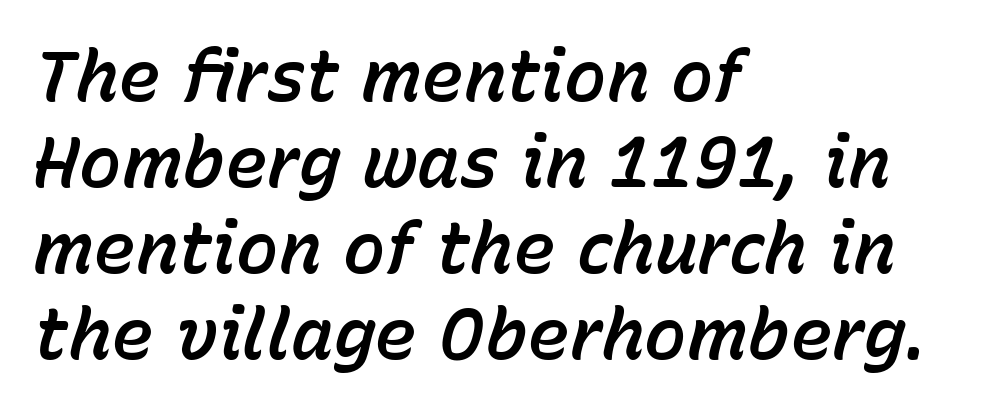
Q: Is the text italic (slanted)? A: Yes, it leans right by about 15 degrees.
Q: Is the text underlined? A: No.
Q: How is the paragraph aligned? A: Left-aligned.
Q: Is the spacing between letters normal or unusually wide? A: Normal.
Q: Width (condensed, normal, or wide)? A: Normal.
Q: Stroke contrast? A: Low.
Q: x-height? A: Medium.
Q: Monospaced? A: No.
